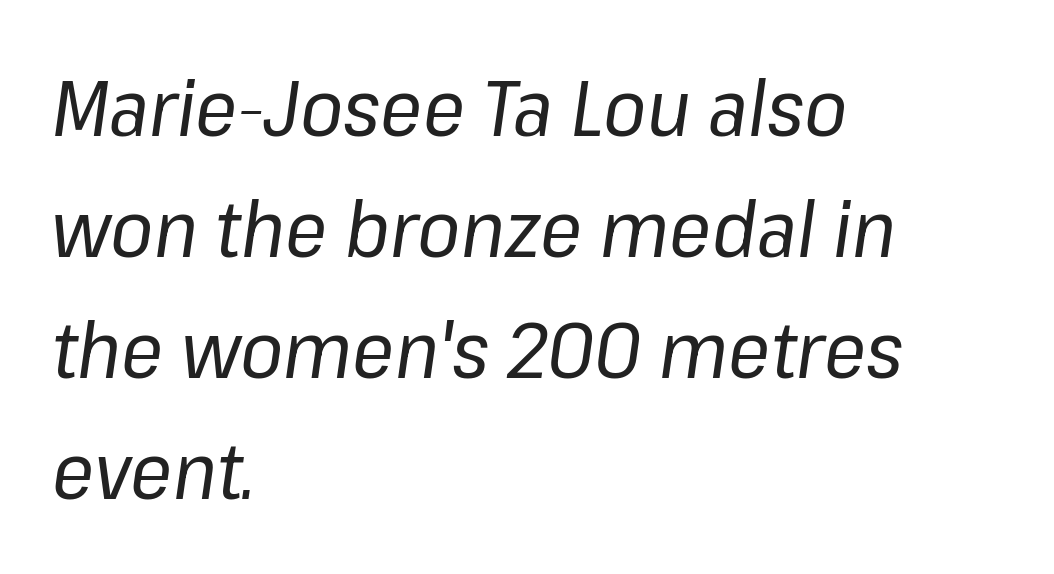
{"italic": "yes", "lean": "right", "slant_degrees": 8, "bold": "no", "weight": "regular", "width": "normal", "stroke_contrast": "low", "x_height": "medium", "monospaced": "no", "underline": "no", "align": "left", "line_spacing": "normal", "line_spacing_ratio": 1.55, "letter_spacing": "normal", "letter_spacing_em": 0.0, "glyph_px": 78}
